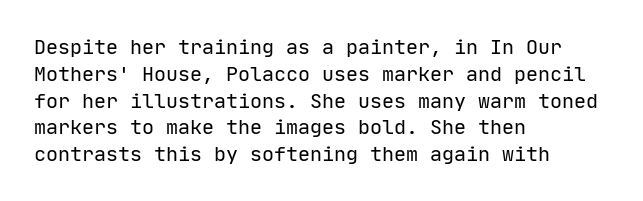
Unlike italic type, these characters show no tilt at all. Honestly, there is no underline to notice here at all. The ragged edge is on the right, which tells us the setting is flush left. Tracking here is standard; glyphs follow each other at the usual distance.
